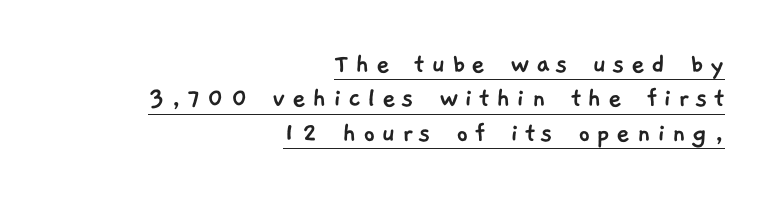
{"serif": "no", "width": "normal", "stroke_contrast": "low", "x_height": "medium", "monospaced": "no", "underline": "yes", "align": "right", "line_spacing": "tight", "line_spacing_ratio": 1.15, "letter_spacing": "wide", "letter_spacing_em": 0.2, "glyph_px": 30}
